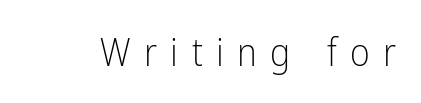
The image shows 38 px light, condensed sans-serif type, upright; set unusually wide letter spacing (+0.35 em), not underlined; low stroke contrast and a medium x-height.
